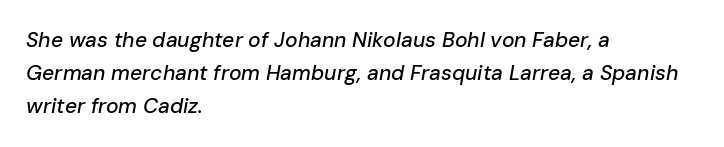
Q: Is the text italic (slanted)? A: Yes, it leans right by about 10 degrees.
Q: Is the text underlined? A: No.
Q: How is the paragraph aligned? A: Left-aligned.
Q: Is the spacing between letters normal or unusually wide? A: Normal.
Q: Is the spacing between lines tight, normal or loose? A: Normal.
